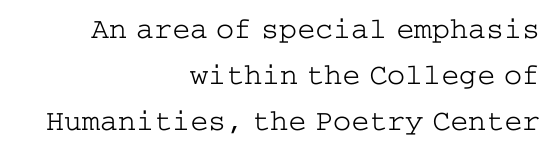
{"serif": "yes", "italic": "no", "bold": "no", "weight": "light", "width": "wide", "stroke_contrast": "low", "x_height": "medium", "underline": "no", "align": "right", "line_spacing": "normal", "line_spacing_ratio": 1.54, "letter_spacing": "normal", "letter_spacing_em": 0.0, "glyph_px": 30}
